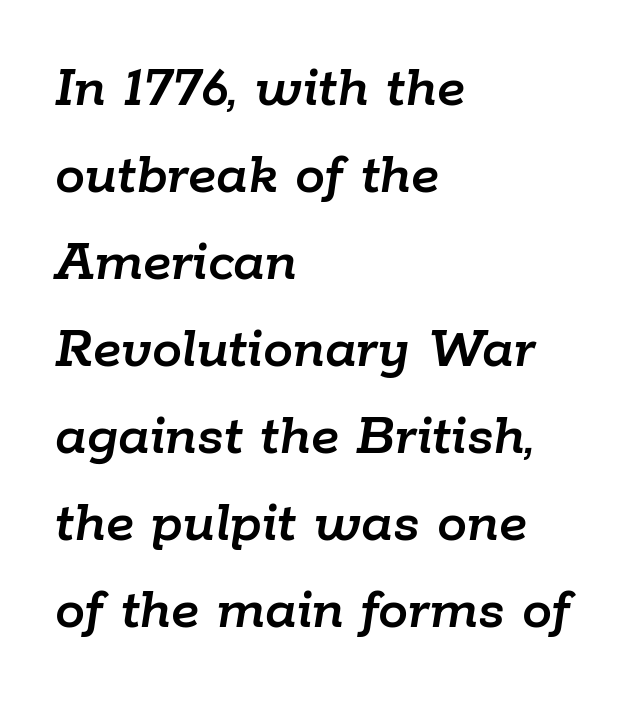
Character widths vary here, with narrow letters taking less room than wide ones. Which margin do the lines hug? The left one — the right edge is uneven. In terms of letterspacing, this is plain default setting. Honestly, there is no underline to notice here at all.
